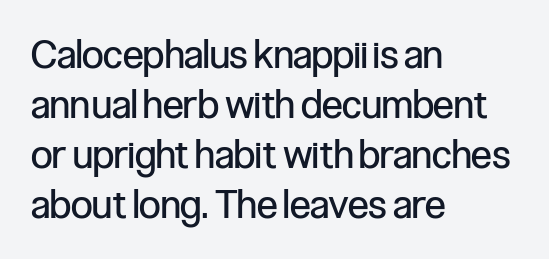
One-word summary of the alignment: left. Summary of vertical rhythm: regular, with standard interline spacing. Each word holds together tightly as a unit, with standard inter-letter gaps. Regarding serifs, this sample does without them. Check under the words: just untouched page.
